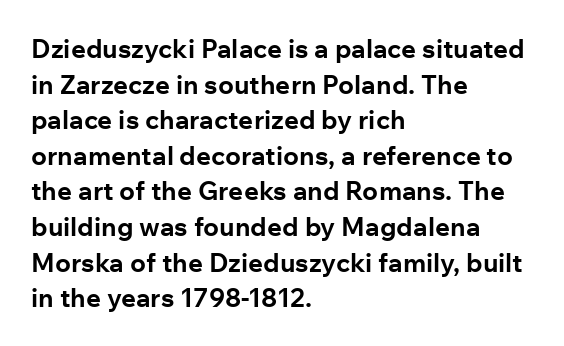
Descenders are the only things crossing below the line. Weight: bold. The tracking reads as untouched default to a designer's eye. A typesetter would mark this as roman, not italic.
